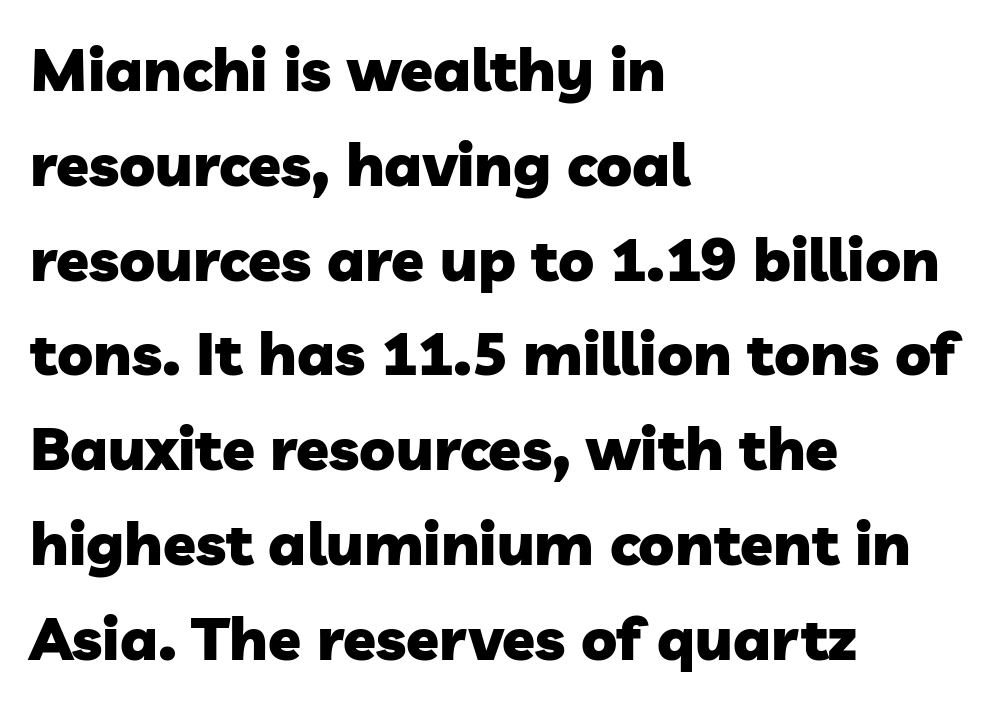
The image shows 60 px heavy sans-serif type; set left-aligned, normal line spacing (1.58x), normal letter spacing, not underlined; low stroke contrast and a medium x-height.
